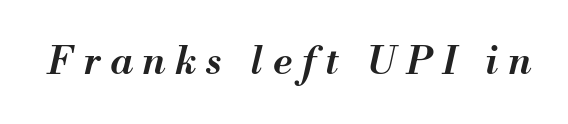
Q: Is the text bold? A: Semi-bold.
Q: Is the text italic (slanted)? A: Yes, it leans right by about 13 degrees.
Q: Is the text underlined? A: No.
Q: Is the spacing between letters normal or unusually wide? A: Unusually wide.
Q: Width (condensed, normal, or wide)? A: Normal.
Q: Stroke contrast? A: Medium.
Q: x-height? A: Small.
Q: Monospaced? A: No.
